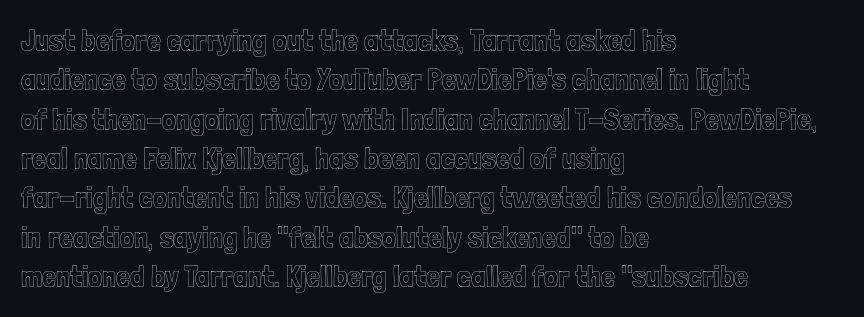
The image shows 31 px condensed type, upright; set left-aligned, normal line spacing (1.27x), normal letter spacing, not underlined; a medium x-height.
